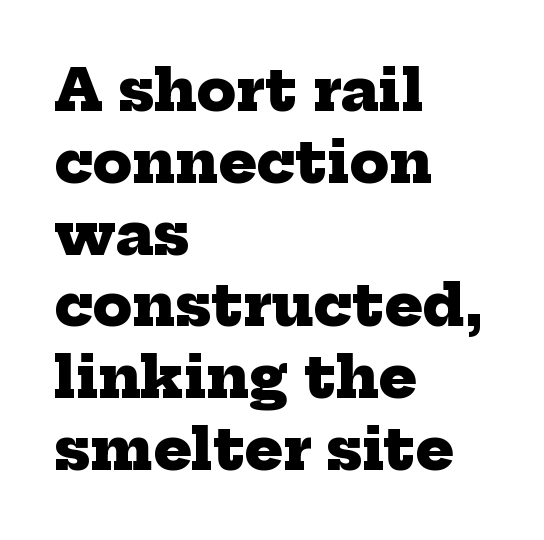
The image shows 57 px heavy serif type; set left-aligned, normal line spacing (1.26x), normal letter spacing, not underlined; low stroke contrast and a medium x-height.
